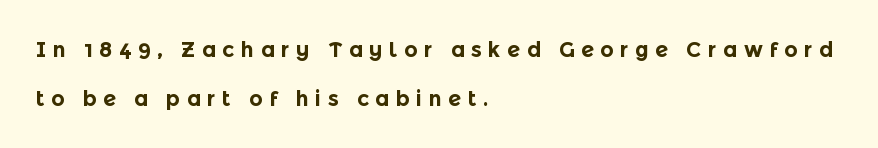
{"italic": "no", "bold": "yes", "underline": "no", "align": "left", "line_spacing": "loose", "line_spacing_ratio": 2.33, "letter_spacing": "wide", "letter_spacing_em": 0.3, "glyph_px": 21}
